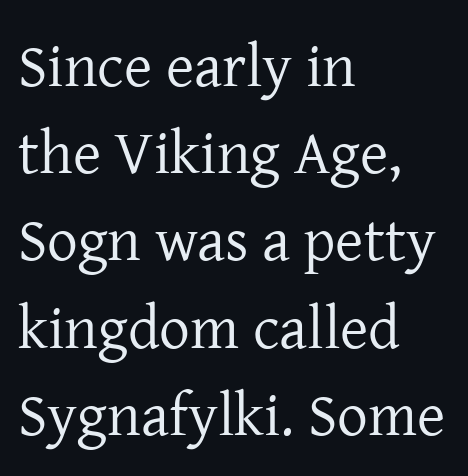
Proportional: the letters do not fall into vertical columns. The characters display serif detailing at their extremities. Horizontally, the lines are justified to the leading edge only. The face looks like a standard text weight, possibly lighter. A typesetter would call this leading conventional body-copy spacing. Unmarked baselines from the first word to the last.
